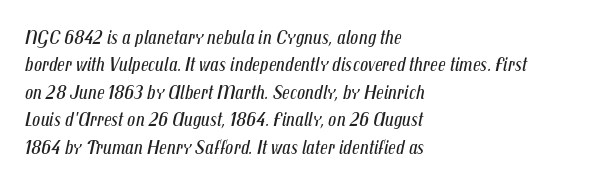
The image shows 20 px text type, italic (leaning right); set left-aligned, normal line spacing (1.37x), normal letter spacing, not underlined.
